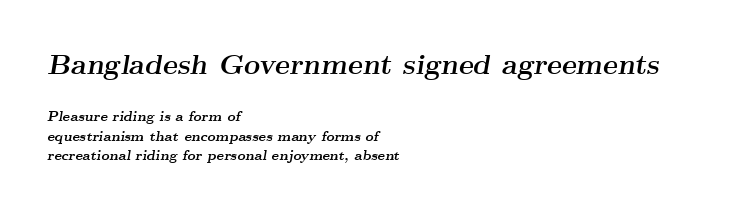
Q: Is the text bold? A: Yes.
Q: Is the text italic (slanted)? A: Yes, it leans right by about 9 degrees.
Q: Is the typeface a serif or a sans-serif typeface? A: Serif.
Q: Is the text underlined? A: No.
Q: How is the paragraph aligned? A: Left-aligned.
Q: Is the spacing between letters normal or unusually wide? A: Normal.
Q: Is the spacing between lines tight, normal or loose? A: Normal.
Q: Which block of text is set in a larger size, the first (top) or the second (bottom)? A: The first (top) one.
Q: Width (condensed, normal, or wide)? A: Wide.
Q: Stroke contrast? A: Medium.
Q: x-height? A: Small.
Q: Monospaced? A: No.
